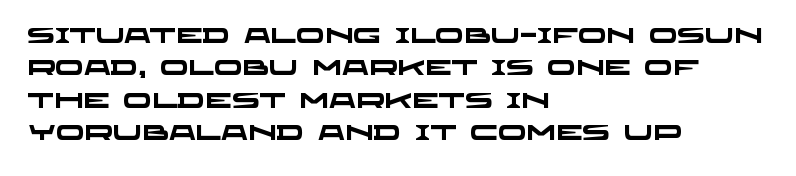
The passage shown stacks its lines at a standard gap. The line texture is even and compact thanks to regular tracking. The lines are quadded left. In terms of weight, the rendering is a true, heavy bold. The foot of each line stays bare and open.
